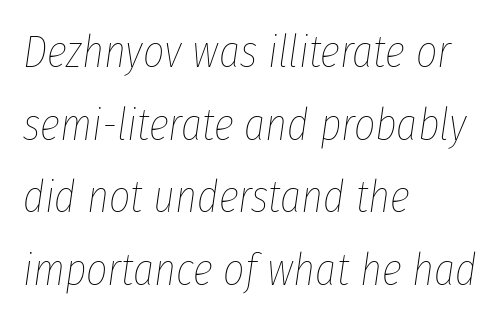
You could call the tracking neutral — neither tight nor loose. Line spacing here is normal. Stem width sits at or under what a default text font uses. The specimen reads as italic at a glance.
